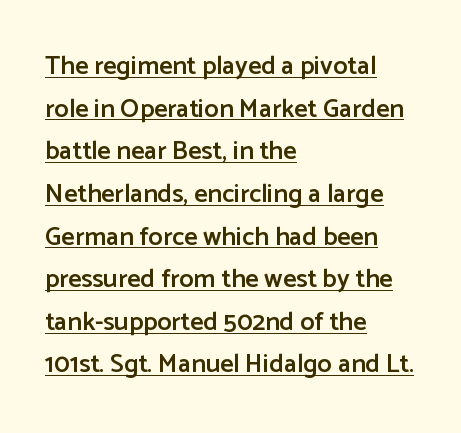
The image shows 26 px text type, upright; set left-aligned, normal line spacing (1.64x), normal letter spacing, underlined.
